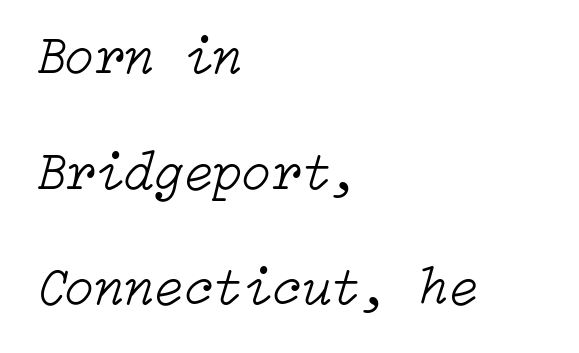
The image shows 54 px light type, italic (leaning right); set left-aligned, loose line spacing (2.14x), normal letter spacing, not underlined; low stroke contrast and a medium x-height.
